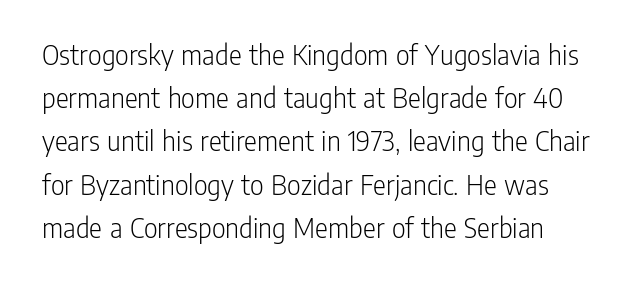
The image shows 30 px light, condensed sans-serif type, upright; set normal line spacing (1.44x), normal letter spacing, not underlined; low stroke contrast and a medium x-height.
